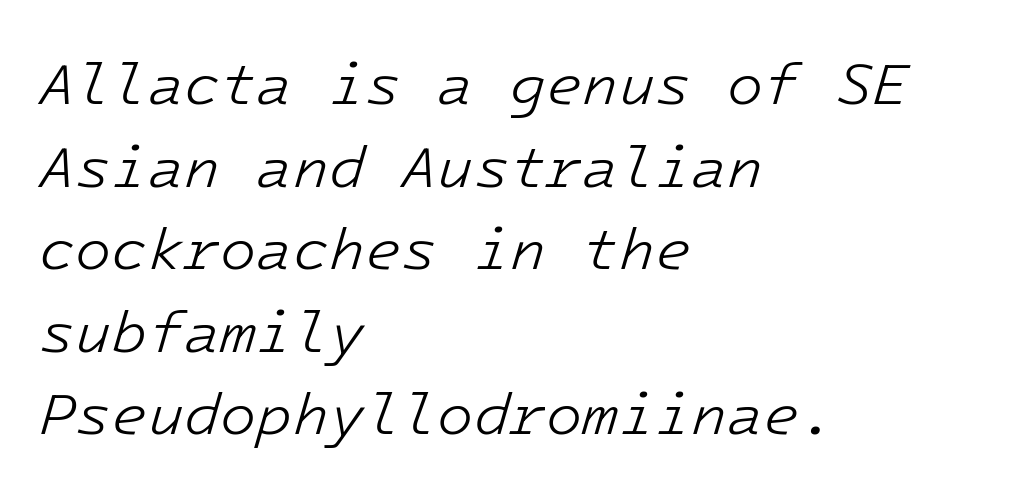
Q: Is the text bold? A: No.
Q: Is the text italic (slanted)? A: Yes, it leans right by about 16 degrees.
Q: Is the text underlined? A: No.
Q: How is the paragraph aligned? A: Left-aligned.
Q: Is the spacing between letters normal or unusually wide? A: Normal.
Q: Is the spacing between lines tight, normal or loose? A: Normal.
Q: Width (condensed, normal, or wide)? A: Normal.
Q: Stroke contrast? A: Low.
Q: x-height? A: Medium.
Q: Monospaced? A: Yes.
